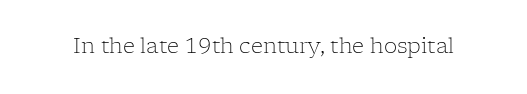
The image shows 21 px text type, upright; set normal letter spacing, not underlined.
